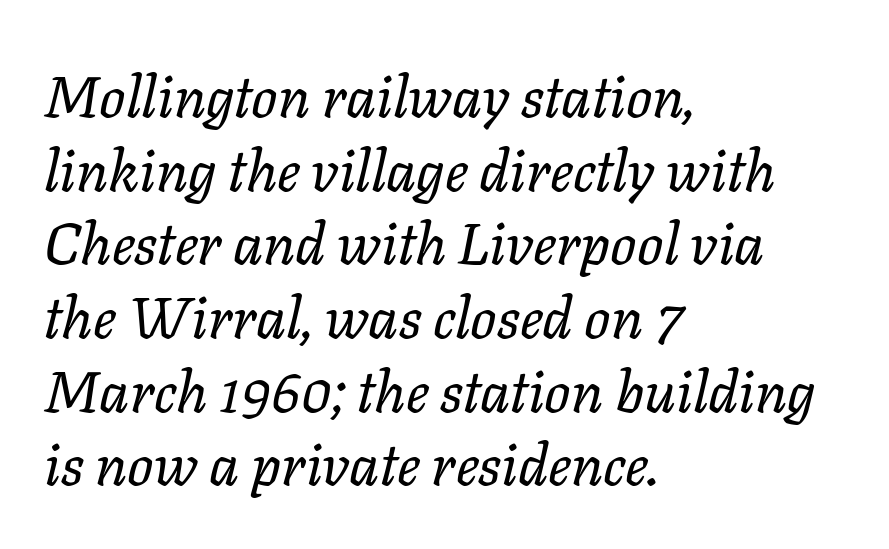
If you drew a line through each stem, it would be angled. The characters are drawn with everyday or finer stroke widths. Standard letterfit; no display-style spreading of the glyphs. The passage shown is typed in a proportional face where columns would drift. Has an underline been added? It has not. Left-aligned paragraph, ragged on the right.
